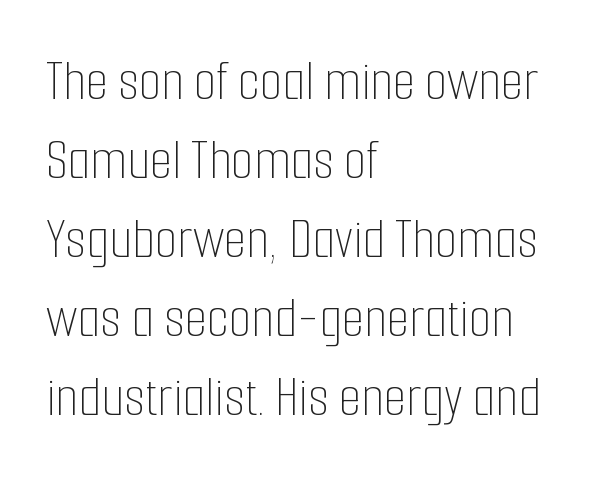
The image shows 58 px thin, condensed type, upright; set left-aligned, normal line spacing (1.36x), normal letter spacing, not underlined; low stroke contrast and a medium x-height.
